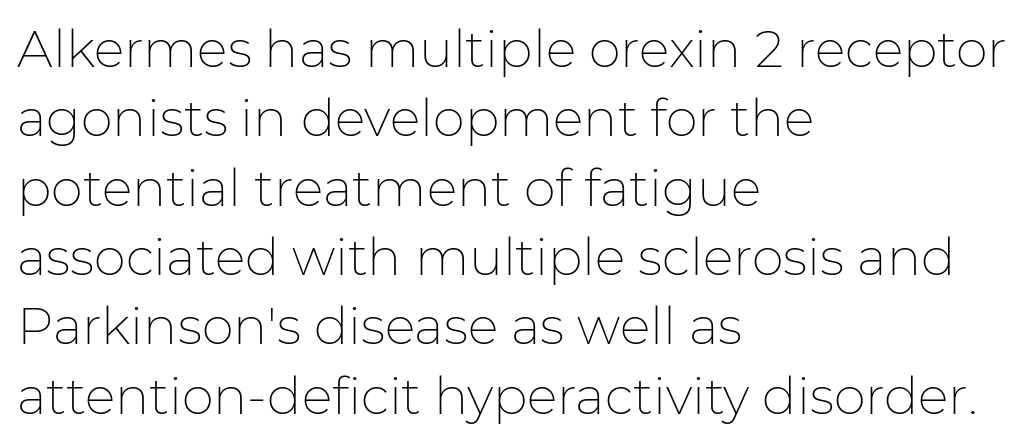
{"serif": "no", "italic": "no", "bold": "no", "weight": "thin", "width": "normal", "stroke_contrast": "low", "x_height": "medium", "monospaced": "no", "underline": "no", "align": "left", "line_spacing": "normal", "line_spacing_ratio": 1.36, "letter_spacing": "normal", "letter_spacing_em": 0.0, "glyph_px": 51}
